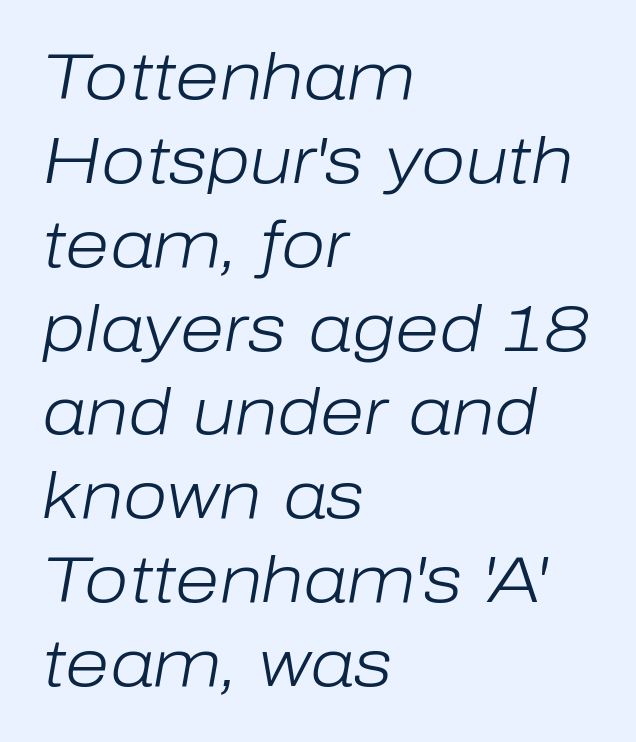
Q: Is the text bold? A: No.
Q: Is the text italic (slanted)? A: Yes, it leans right by about 10 degrees.
Q: Is the text underlined? A: No.
Q: How is the paragraph aligned? A: Left-aligned.
Q: Is the spacing between letters normal or unusually wide? A: Normal.
Q: Is the spacing between lines tight, normal or loose? A: Normal.
Q: Width (condensed, normal, or wide)? A: Normal.
Q: Stroke contrast? A: Low.
Q: x-height? A: Medium.
Q: Monospaced? A: No.
